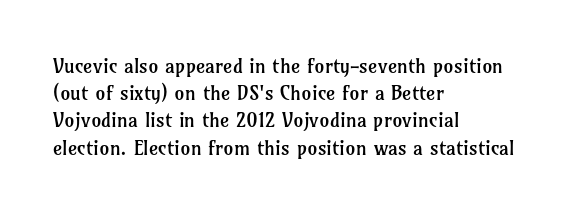
The text block is weighted toward the left margin, trailing off unevenly rightward. Summary of vertical rhythm: regular, with standard interline spacing. Spacing between characters is what you'd get straight out of the box. The letterforms sit at book weight or below.
